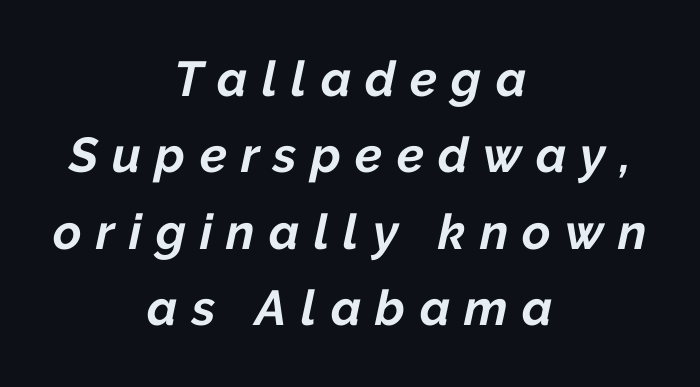
The image shows 49 px bold type, italic (leaning right); set centered, normal line spacing (1.56x), unusually wide letter spacing (+0.29 em), not underlined; low stroke contrast and a medium x-height.
